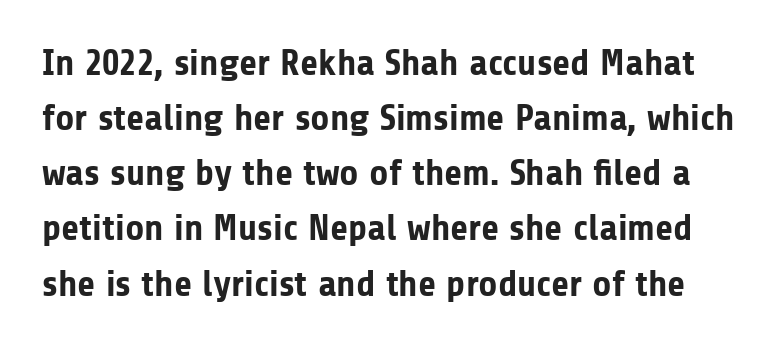
Q: Is the text bold? A: Yes.
Q: Is the text italic (slanted)? A: No, it is upright.
Q: Is the typeface a serif or a sans-serif typeface? A: Sans-serif.
Q: Is the text underlined? A: No.
Q: Is the spacing between letters normal or unusually wide? A: Normal.
Q: Is the spacing between lines tight, normal or loose? A: Normal.
Q: Width (condensed, normal, or wide)? A: Normal.
Q: Stroke contrast? A: Low.
Q: x-height? A: Medium.
Q: Monospaced? A: No.
